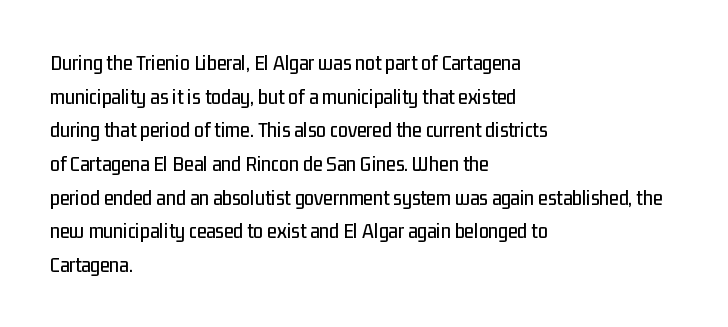
The image shows 22 px text type, upright; set left-aligned, normal line spacing (1.53x), normal letter spacing, not underlined.
